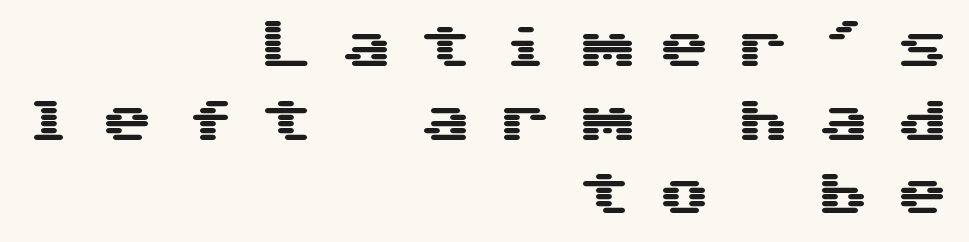
The image shows 53 px wide sans-serif type, upright; set right-aligned, normal line spacing (1.39x), unusually wide letter spacing (+0.5 em), not underlined; medium stroke contrast and a medium x-height.
